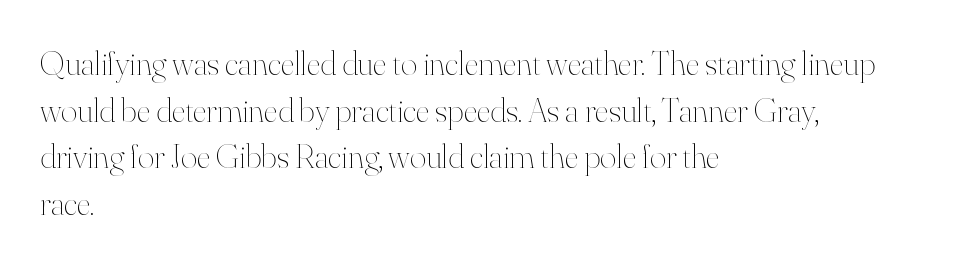
{"italic": "no", "bold": "no", "weight": "thin", "width": "normal", "stroke_contrast": "high", "x_height": "small", "monospaced": "no", "underline": "no", "align": "left", "line_spacing": "normal", "line_spacing_ratio": 1.33, "letter_spacing": "normal", "letter_spacing_em": 0.0, "glyph_px": 35}
